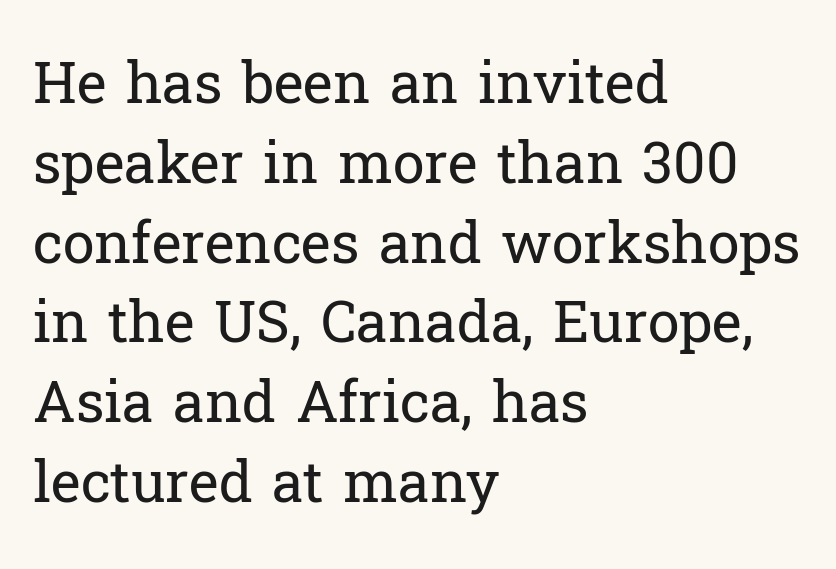
Q: Is the text bold? A: No.
Q: Is the text italic (slanted)? A: No, it is upright.
Q: Is the typeface a serif or a sans-serif typeface? A: Serif.
Q: Is the text underlined? A: No.
Q: How is the paragraph aligned? A: Left-aligned.
Q: Is the spacing between letters normal or unusually wide? A: Normal.
Q: Is the spacing between lines tight, normal or loose? A: Normal.
Q: Width (condensed, normal, or wide)? A: Normal.
Q: Stroke contrast? A: Low.
Q: x-height? A: Medium.
Q: Monospaced? A: No.
